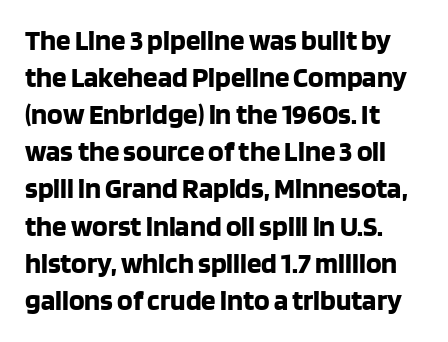
Q: Is the text bold? A: Yes.
Q: Is the text italic (slanted)? A: No, it is upright.
Q: Is the typeface a serif or a sans-serif typeface? A: Sans-serif.
Q: Is the text underlined? A: No.
Q: How is the paragraph aligned? A: Left-aligned.
Q: Is the spacing between letters normal or unusually wide? A: Normal.
Q: Is the spacing between lines tight, normal or loose? A: Normal.
Q: Width (condensed, normal, or wide)? A: Normal.
Q: Stroke contrast? A: Low.
Q: x-height? A: Large.
Q: Monospaced? A: No.
